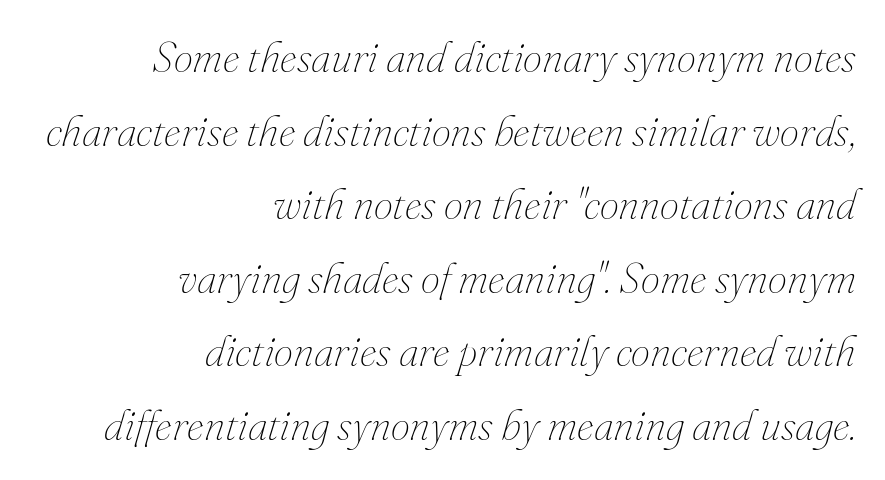
The image shows 43 px thin type, italic (leaning right); set right-aligned, line spacing 1.71x, normal letter spacing, not underlined; medium stroke contrast and a small x-height.
